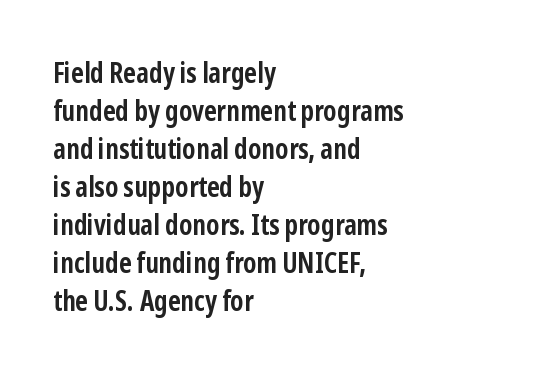
{"serif": "no", "italic": "no", "bold": "yes", "weight": "semibold", "width": "condensed", "stroke_contrast": "low", "x_height": "medium", "monospaced": "no", "underline": "no", "align": "left", "line_spacing": "normal", "line_spacing_ratio": 1.36, "letter_spacing": "normal", "letter_spacing_em": 0.0, "glyph_px": 28}
